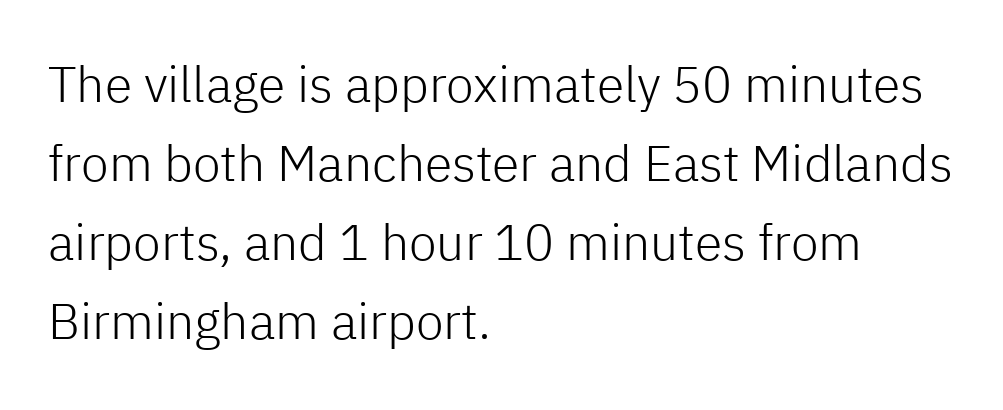
Q: Is the text bold? A: No.
Q: Is the text italic (slanted)? A: No, it is upright.
Q: Is the typeface a serif or a sans-serif typeface? A: Sans-serif.
Q: Is the text underlined? A: No.
Q: How is the paragraph aligned? A: Left-aligned.
Q: Is the spacing between letters normal or unusually wide? A: Normal.
Q: Is the spacing between lines tight, normal or loose? A: Normal.
Q: Width (condensed, normal, or wide)? A: Normal.
Q: Stroke contrast? A: Low.
Q: x-height? A: Medium.
Q: Monospaced? A: No.
